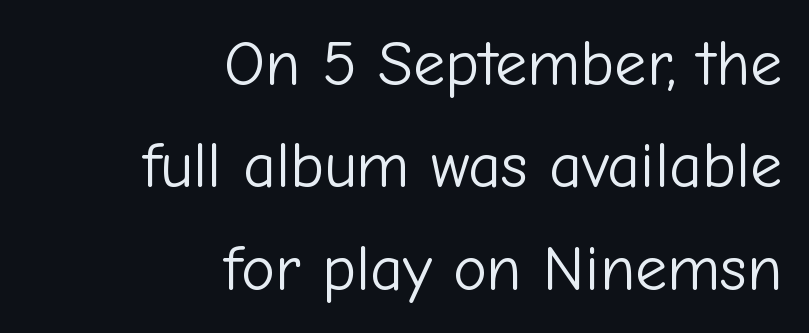
Q: Is the text bold? A: No.
Q: Is the text italic (slanted)? A: No, it is upright.
Q: Is the typeface a serif or a sans-serif typeface? A: Sans-serif.
Q: Is the text underlined? A: No.
Q: How is the paragraph aligned? A: Right-aligned.
Q: Is the spacing between letters normal or unusually wide? A: Normal.
Q: Is the spacing between lines tight, normal or loose? A: Normal.
Q: Width (condensed, normal, or wide)? A: Normal.
Q: Stroke contrast? A: Low.
Q: x-height? A: Medium.
Q: Monospaced? A: No.
